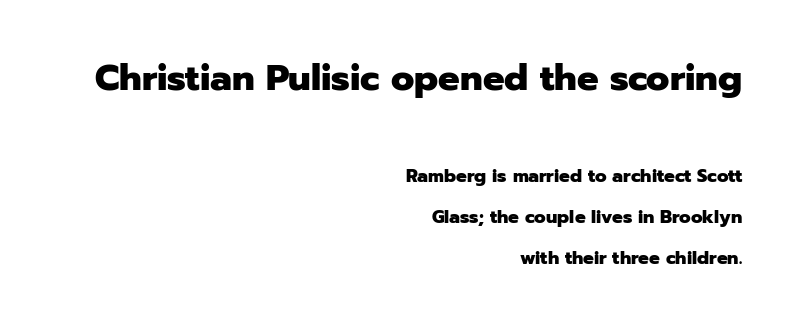
Vertical strokes here are truly vertical. All the whitespace from short lines collects on the left. Airy leading. These lines are rendered in a variable-pitch font. Serif or sans? Sans — the stroke terminals are bare.
